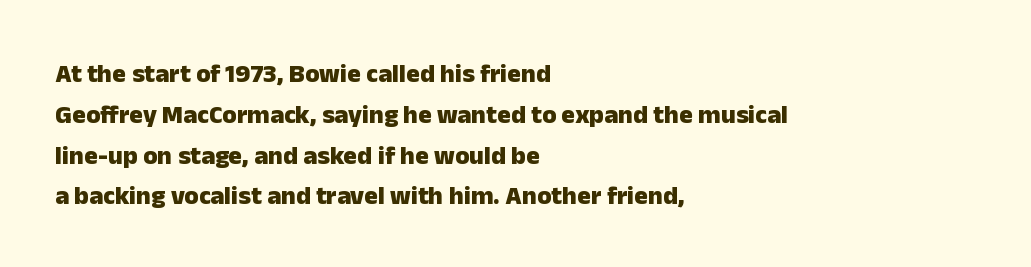
A dark, heavy texture on the line: the type is bold. Characters follow at the spacing the type designer built in. The designer left line spacing at the default. Unmarked baselines from the first word to the last. Posture: vertical.
